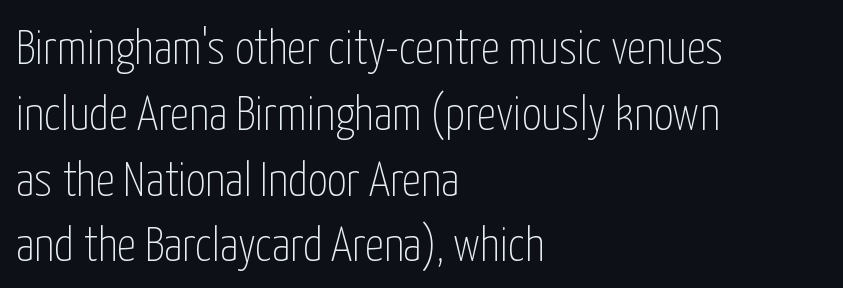
Q: Is the text bold? A: No.
Q: Is the text italic (slanted)? A: No, it is upright.
Q: Is the typeface a serif or a sans-serif typeface? A: Sans-serif.
Q: Is the text underlined? A: No.
Q: How is the paragraph aligned? A: Left-aligned.
Q: Is the spacing between letters normal or unusually wide? A: Normal.
Q: Is the spacing between lines tight, normal or loose? A: Normal.
Q: Width (condensed, normal, or wide)? A: Condensed.
Q: Stroke contrast? A: Low.
Q: x-height? A: Medium.
Q: Monospaced? A: No.
